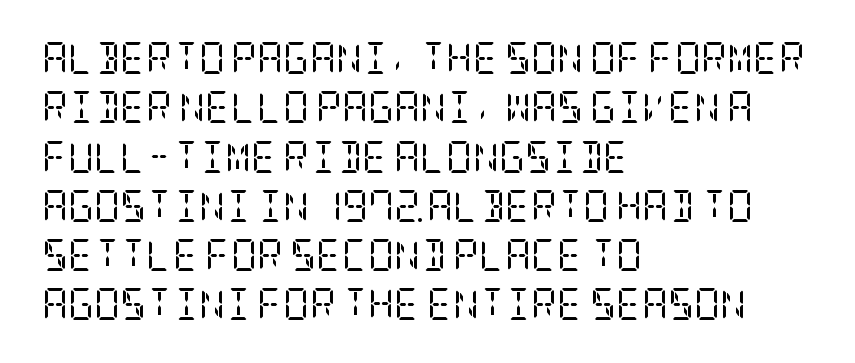
Q: Is the text bold? A: No.
Q: Is the text italic (slanted)? A: No, it is upright.
Q: Is the typeface a serif or a sans-serif typeface? A: Serif.
Q: Is the text underlined? A: No.
Q: How is the paragraph aligned? A: Left-aligned.
Q: Is the spacing between letters normal or unusually wide? A: Normal.
Q: Is the spacing between lines tight, normal or loose? A: Normal.
Q: Width (condensed, normal, or wide)? A: Condensed.
Q: Stroke contrast? A: Low.
Q: x-height? A: Large.
